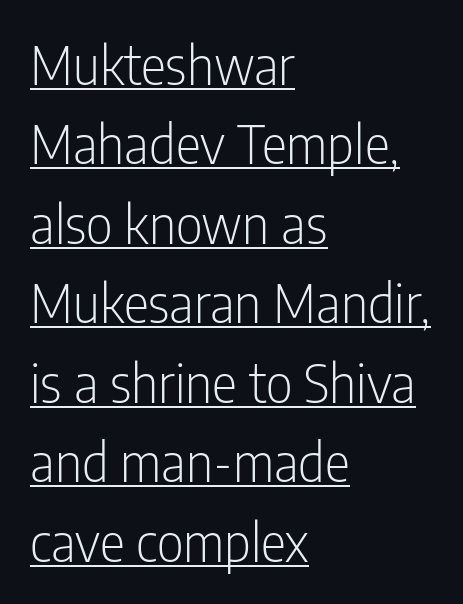
{"serif": "no", "italic": "no", "bold": "no", "weight": "light", "width": "condensed", "stroke_contrast": "low", "x_height": "medium", "monospaced": "no", "underline": "yes", "align": "left", "line_spacing": "normal", "line_spacing_ratio": 1.5, "letter_spacing": "normal", "letter_spacing_em": 0.0, "glyph_px": 53}
